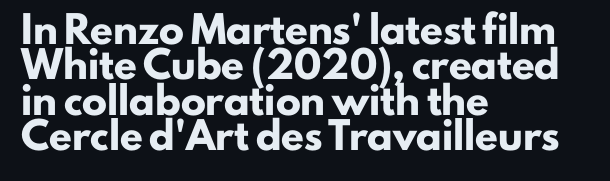
Q: Is the text bold? A: Yes.
Q: Is the text italic (slanted)? A: No, it is upright.
Q: Is the text underlined? A: No.
Q: How is the paragraph aligned? A: Left-aligned.
Q: Is the spacing between letters normal or unusually wide? A: Normal.
Q: Is the spacing between lines tight, normal or loose? A: Normal.
